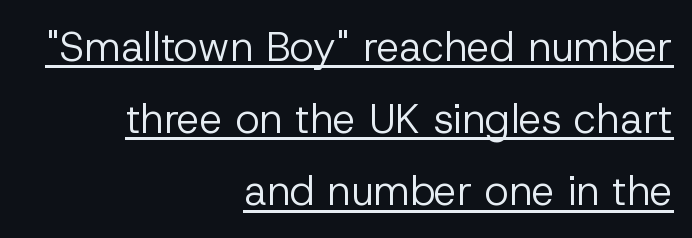
The image shows 41 px regular-weight sans-serif type, upright; set right-aligned, line spacing 1.76x, normal letter spacing, underlined; low stroke contrast and a medium x-height.
